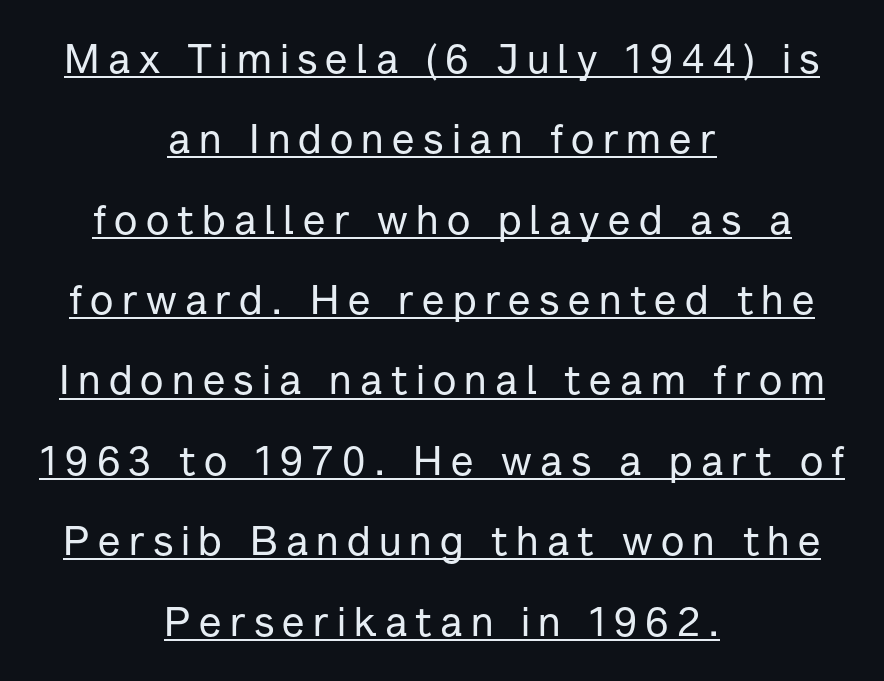
I'd call this a sans setting — the letters go barefoot. The face used here is rendered with a markedly widened letterfit. Spacing verdict: proportional, widths tailored to each character. The font's upright variant was chosen for this text.
